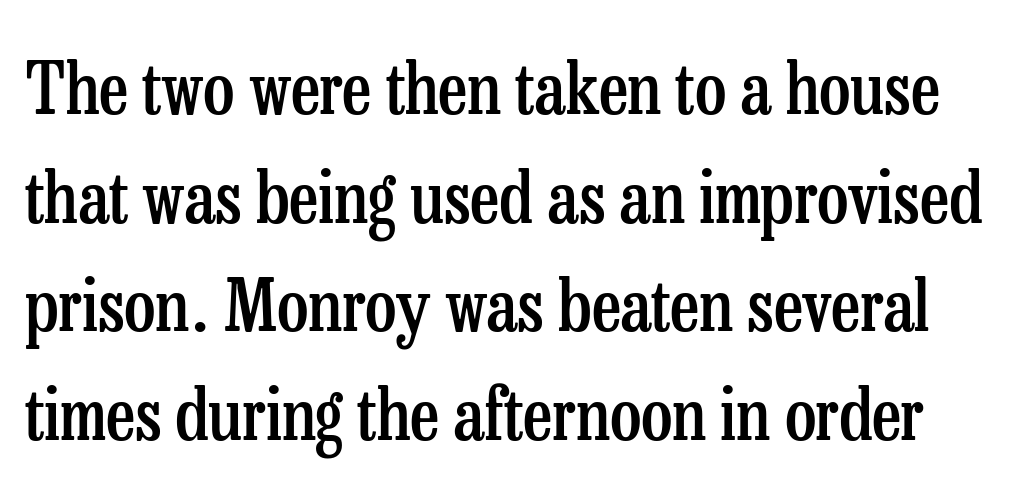
Q: Is the text bold? A: Semi-bold.
Q: Is the text italic (slanted)? A: No, it is upright.
Q: Is the typeface a serif or a sans-serif typeface? A: Serif.
Q: Is the text underlined? A: No.
Q: Is the spacing between letters normal or unusually wide? A: Normal.
Q: Is the spacing between lines tight, normal or loose? A: Normal.
Q: Width (condensed, normal, or wide)? A: Condensed.
Q: Stroke contrast? A: Low.
Q: x-height? A: Medium.
Q: Monospaced? A: No.
